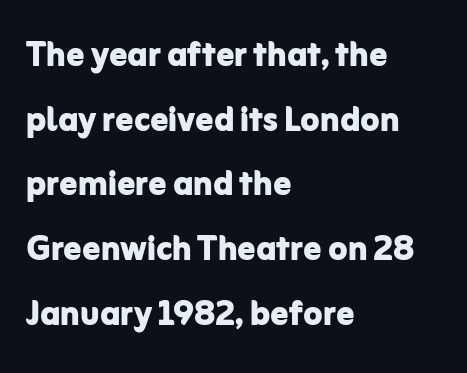
Q: Is the text bold? A: Yes.
Q: Is the text italic (slanted)? A: No, it is upright.
Q: Is the typeface a serif or a sans-serif typeface? A: Sans-serif.
Q: Is the text underlined? A: No.
Q: How is the paragraph aligned? A: Left-aligned.
Q: Is the spacing between letters normal or unusually wide? A: Normal.
Q: Is the spacing between lines tight, normal or loose? A: Normal.
Q: Width (condensed, normal, or wide)? A: Normal.
Q: Stroke contrast? A: Low.
Q: x-height? A: Medium.
Q: Monospaced? A: No.
